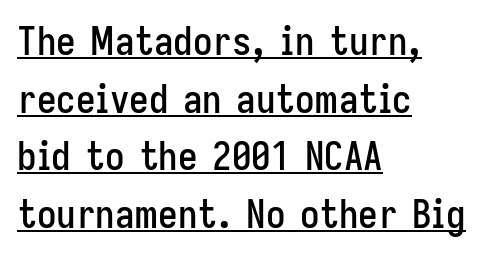
Q: Is the text italic (slanted)? A: No, it is upright.
Q: Is the typeface a serif or a sans-serif typeface? A: Sans-serif.
Q: Is the text underlined? A: Yes.
Q: How is the paragraph aligned? A: Left-aligned.
Q: Is the spacing between letters normal or unusually wide? A: Normal.
Q: Is the spacing between lines tight, normal or loose? A: Normal.
Q: Width (condensed, normal, or wide)? A: Condensed.
Q: Stroke contrast? A: Low.
Q: x-height? A: Medium.
Q: Monospaced? A: No.
